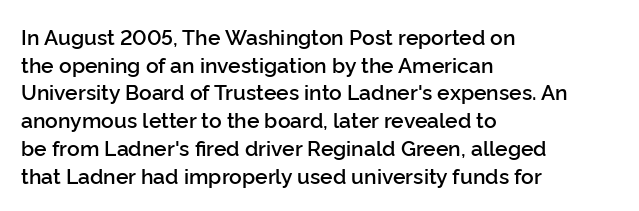
The image shows 21 px text type, upright; set left-aligned, normal line spacing (1.32x), normal letter spacing, not underlined.
